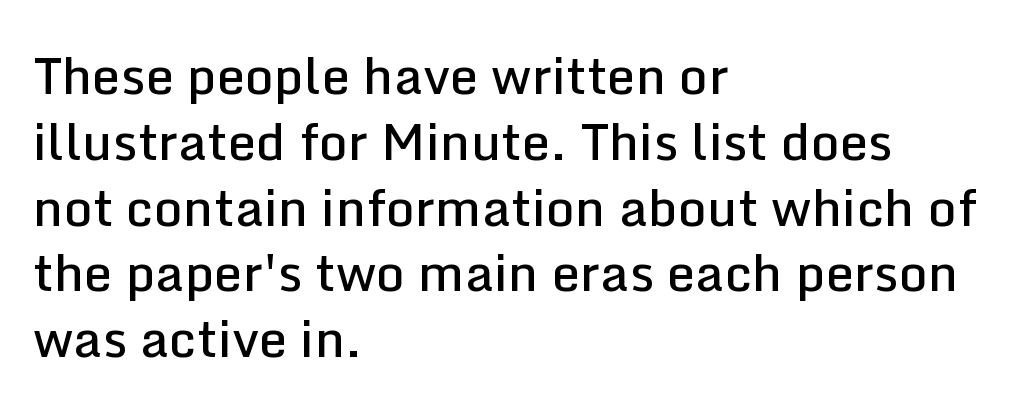
Q: Is the text bold? A: Semi-bold.
Q: Is the text italic (slanted)? A: No, it is upright.
Q: Is the typeface a serif or a sans-serif typeface? A: Sans-serif.
Q: Is the text underlined? A: No.
Q: How is the paragraph aligned? A: Left-aligned.
Q: Is the spacing between letters normal or unusually wide? A: Normal.
Q: Is the spacing between lines tight, normal or loose? A: Normal.
Q: Width (condensed, normal, or wide)? A: Normal.
Q: Stroke contrast? A: Low.
Q: x-height? A: Medium.
Q: Monospaced? A: No.
